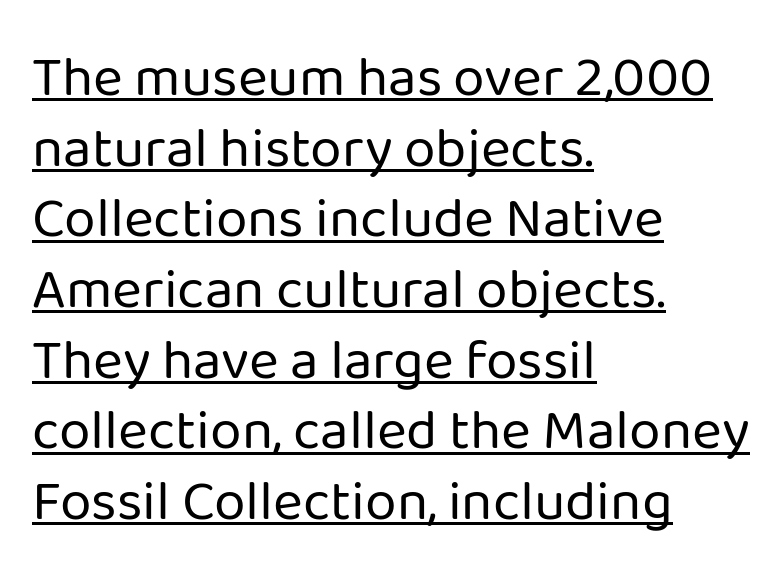
{"serif": "no", "italic": "no", "bold": "no", "weight": "regular", "width": "normal", "stroke_contrast": "low", "x_height": "medium", "monospaced": "no", "underline": "yes", "align": "left", "line_spacing_ratio": 1.24, "letter_spacing": "normal", "letter_spacing_em": 0.0, "glyph_px": 57}
